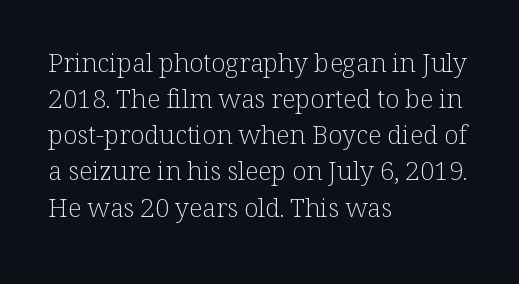
Q: Is the text bold? A: No.
Q: Is the text italic (slanted)? A: No, it is upright.
Q: Is the text underlined? A: No.
Q: How is the paragraph aligned? A: Left-aligned.
Q: Is the spacing between letters normal or unusually wide? A: Normal.
Q: Is the spacing between lines tight, normal or loose? A: Normal.
